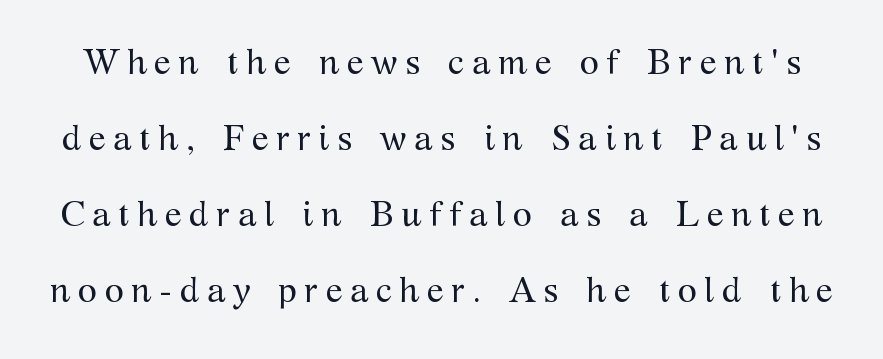
This is the regular roman posture of the typeface. Font category for this specimen: serif. In terms of letterspacing, this is a distinctly airy, spread setting. Loosely led — the rows are spread out. Character widths vary here, with narrow letters taking less room than wide ones. Descenders are the only things crossing below the line.
